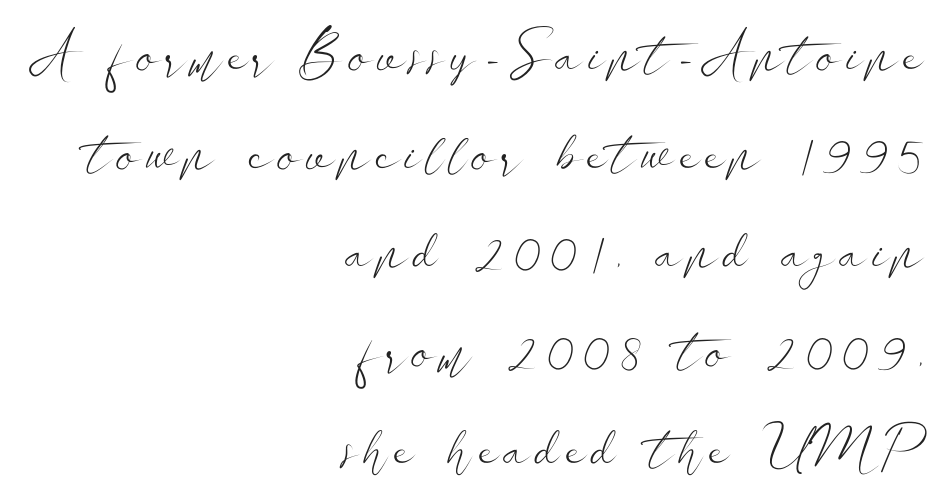
{"serif": "no", "bold": "no", "weight": "light", "width": "wide", "stroke_contrast": "low", "x_height": "small", "monospaced": "no", "underline": "no", "align": "right", "line_spacing_ratio": 1.73, "glyph_px": 57}
